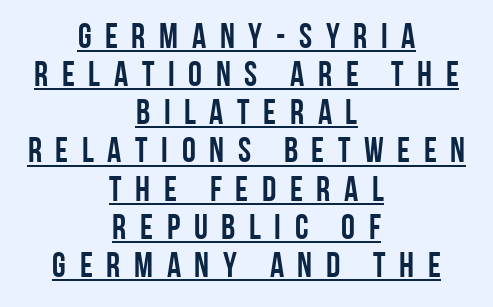
Q: Is the text italic (slanted)? A: No, it is upright.
Q: Is the typeface a serif or a sans-serif typeface? A: Sans-serif.
Q: Is the text underlined? A: Yes.
Q: How is the paragraph aligned? A: Centered.
Q: Is the spacing between letters normal or unusually wide? A: Unusually wide.
Q: Is the spacing between lines tight, normal or loose? A: Tight.
Q: Width (condensed, normal, or wide)? A: Condensed.
Q: Stroke contrast? A: Low.
Q: x-height? A: Large.
Q: Monospaced? A: No.
